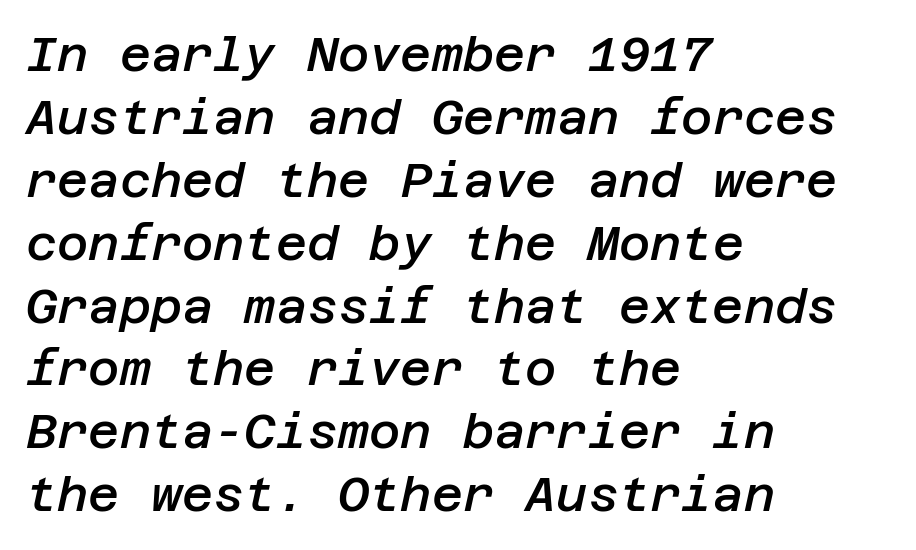
{"italic": "yes", "lean": "right", "slant_degrees": 12, "bold": "semi", "weight": "semibold", "width": "normal", "stroke_contrast": "low", "x_height": "large", "underline": "no", "align": "left", "line_spacing": "normal", "line_spacing_ratio": 1.31, "letter_spacing": "normal", "letter_spacing_em": 0.0, "glyph_px": 48}
